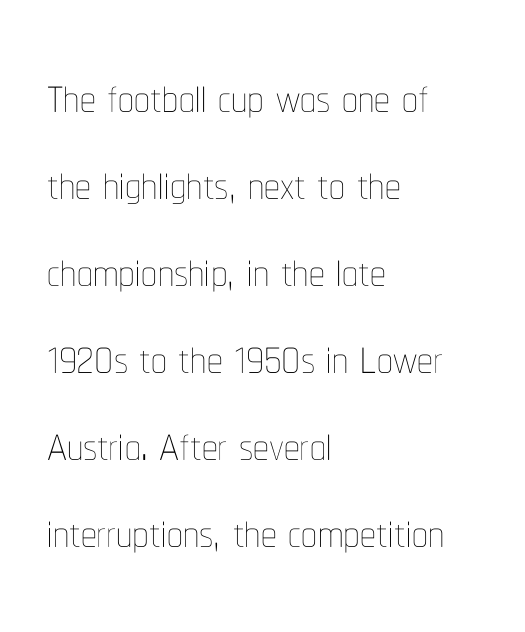
The image shows 63 px thin, condensed type, upright; set left-aligned, normal line spacing (1.38x), normal letter spacing, not underlined; low stroke contrast and a medium x-height.
